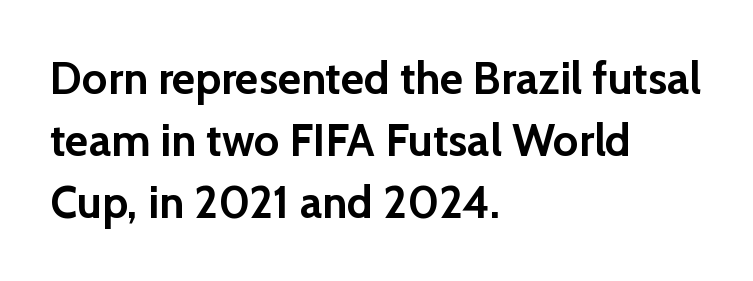
Q: Is the text bold? A: Yes.
Q: Is the text italic (slanted)? A: No, it is upright.
Q: Is the typeface a serif or a sans-serif typeface? A: Sans-serif.
Q: Is the text underlined? A: No.
Q: How is the paragraph aligned? A: Left-aligned.
Q: Is the spacing between letters normal or unusually wide? A: Normal.
Q: Is the spacing between lines tight, normal or loose? A: Normal.
Q: Width (condensed, normal, or wide)? A: Normal.
Q: Stroke contrast? A: Low.
Q: x-height? A: Medium.
Q: Monospaced? A: No.
